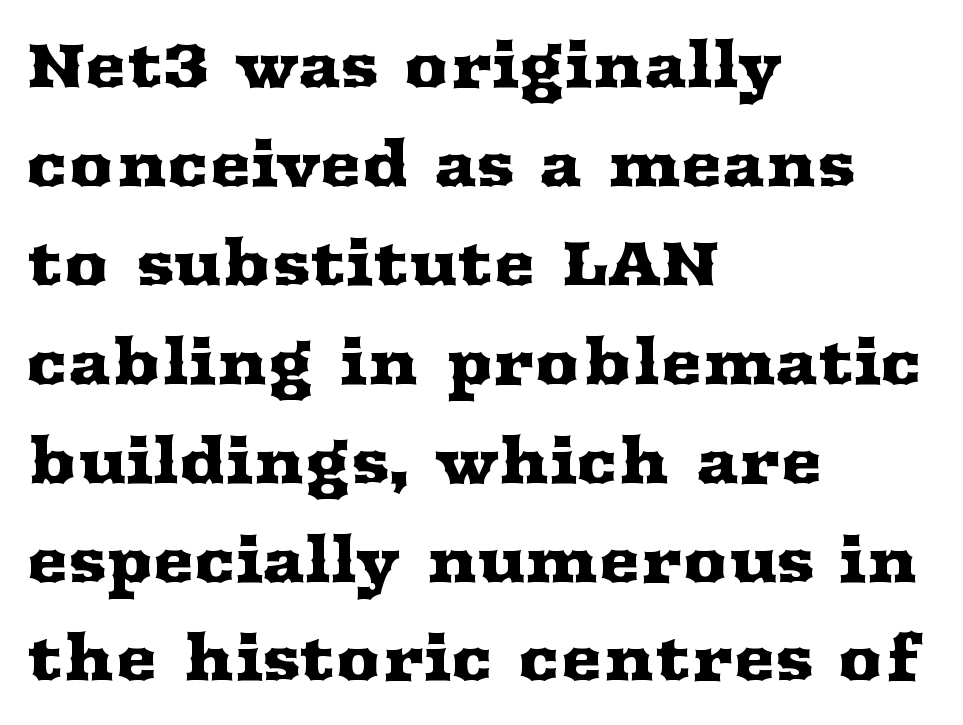
{"serif": "yes", "italic": "no", "width": "wide", "stroke_contrast": "medium", "x_height": "medium", "monospaced": "no", "underline": "no", "align": "left", "line_spacing": "normal", "line_spacing_ratio": 1.57, "letter_spacing": "normal", "letter_spacing_em": 0.0, "glyph_px": 63}
